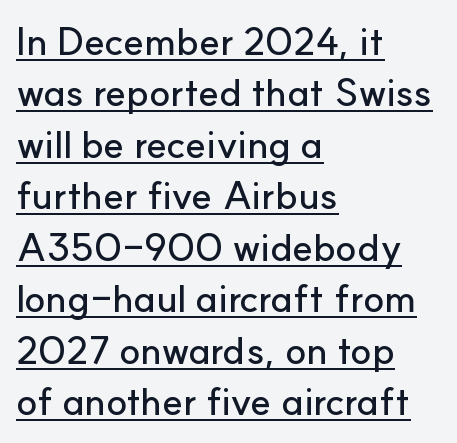
{"serif": "no", "italic": "no", "width": "normal", "stroke_contrast": "low", "x_height": "small", "monospaced": "no", "underline": "yes", "align": "left", "line_spacing": "normal", "line_spacing_ratio": 1.32, "letter_spacing": "normal", "letter_spacing_em": 0.0, "glyph_px": 39}
